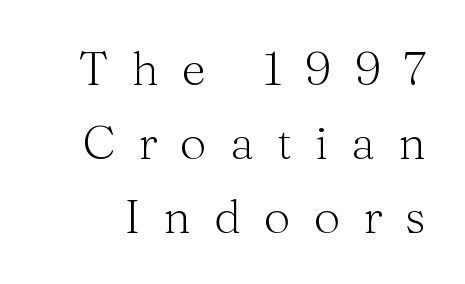
These lines are rendered in a variable-pitch font. Reading down the column, the eye jumps a familiar distance to each next line. Each stroke keeps to a modest, everyday thickness or less. The horizontal fit of the characters is loose and conspicuously gappy. Italic: no, the glyphs are upright roman. This rendering employs a face with finishing strokes, i.e., a serif.
